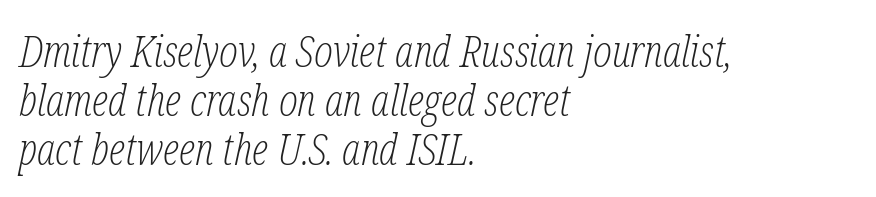
Baseline-to-baseline distance is barely more than the letter height. The letterforms sit shoulder to shoulder at normal distance. Bold? No — there's no thickening of the strokes. The letters advance in unequal steps, a hallmark of proportional type. This is oblique type, the kind used for emphasis or titles.
